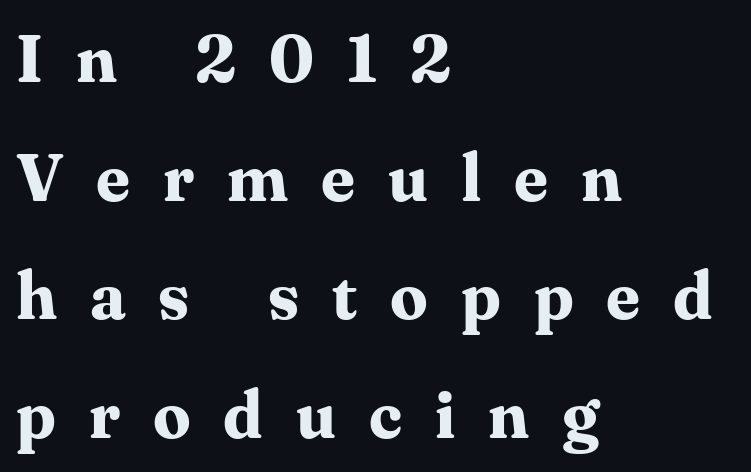
Q: Is the text bold? A: Yes.
Q: Is the text italic (slanted)? A: No, it is upright.
Q: Is the typeface a serif or a sans-serif typeface? A: Serif.
Q: Is the text underlined? A: No.
Q: How is the paragraph aligned? A: Left-aligned.
Q: Is the spacing between letters normal or unusually wide? A: Unusually wide.
Q: Width (condensed, normal, or wide)? A: Normal.
Q: Stroke contrast? A: Medium.
Q: x-height? A: Medium.
Q: Monospaced? A: No.
